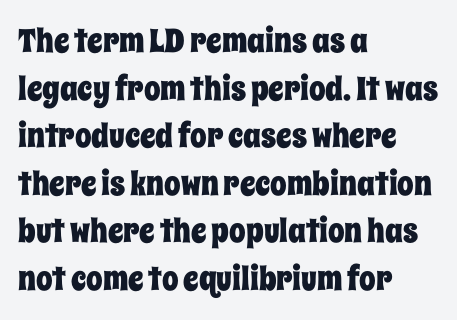
Q: Is the text italic (slanted)? A: No, it is upright.
Q: Is the text underlined? A: No.
Q: How is the paragraph aligned? A: Left-aligned.
Q: Is the spacing between letters normal or unusually wide? A: Normal.
Q: Is the spacing between lines tight, normal or loose? A: Normal.
Q: Width (condensed, normal, or wide)? A: Condensed.
Q: Stroke contrast? A: Low.
Q: x-height? A: Large.
Q: Monospaced? A: No.
